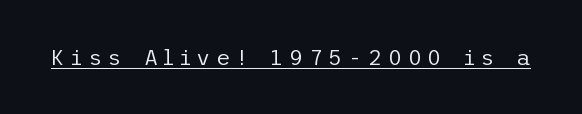
Caption: face not bold, strokes unweighted. The horizontal fit of the characters is loose and conspicuously gappy. Check the space under the baseline: a stroke is drawn there. Rendered with straight, roman letterforms.
